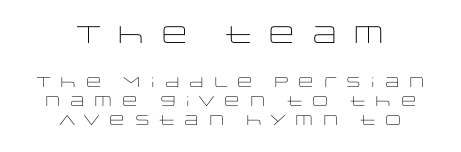
The image shows 24 px text type, upright; set centered, normal line spacing (1.37x), unusually wide letter spacing (+0.29 em), not underlined; the first (top) block is 1.71x larger.
